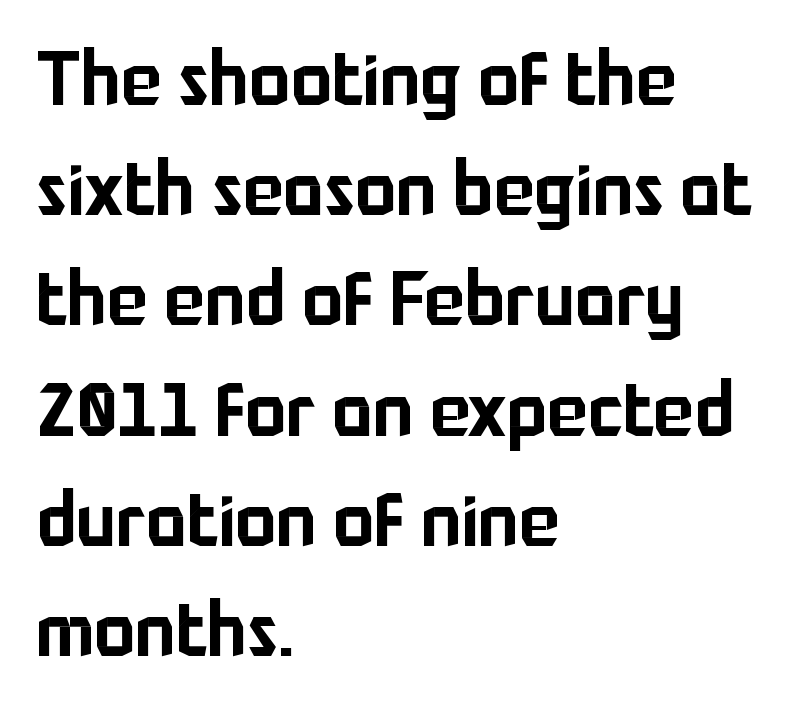
The image shows 76 px sans-serif type, upright; set left-aligned, normal line spacing (1.45x), normal letter spacing, not underlined; low stroke contrast and a medium x-height.
